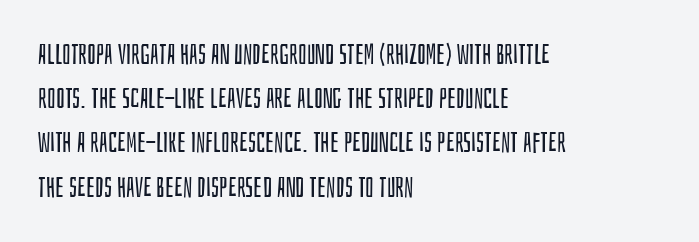
{"serif": "no", "italic": "no", "bold": "no", "weight": "regular", "width": "condensed", "stroke_contrast": "low", "x_height": "large", "monospaced": "no", "underline": "no", "align": "left", "line_spacing": "normal", "line_spacing_ratio": 1.58, "letter_spacing": "normal", "letter_spacing_em": 0.0, "glyph_px": 28}
